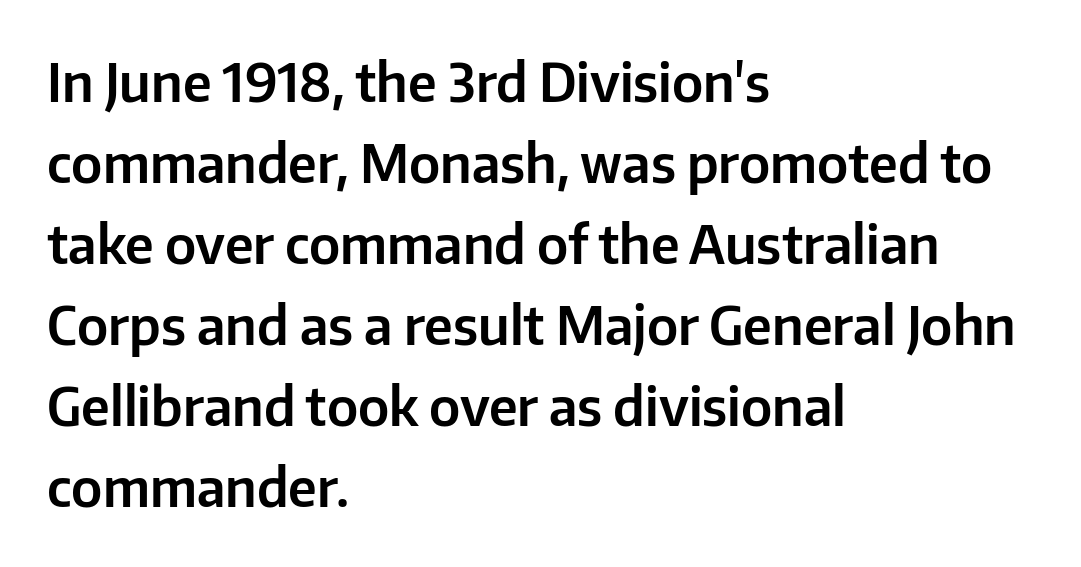
The image shows 53 px sans-serif type, upright; set left-aligned, normal line spacing (1.53x), normal letter spacing, not underlined; low stroke contrast and a medium x-height.
